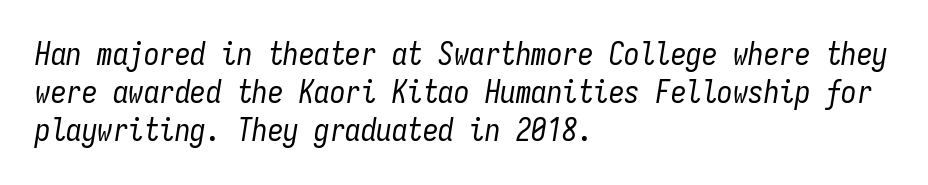
{"italic": "yes", "lean": "right", "slant_degrees": 9, "bold": "no", "weight": "regular", "width": "condensed", "stroke_contrast": "low", "x_height": "medium", "monospaced": "yes", "underline": "no", "align": "left", "line_spacing_ratio": 1.22, "letter_spacing": "normal", "letter_spacing_em": 0.0, "glyph_px": 31}
